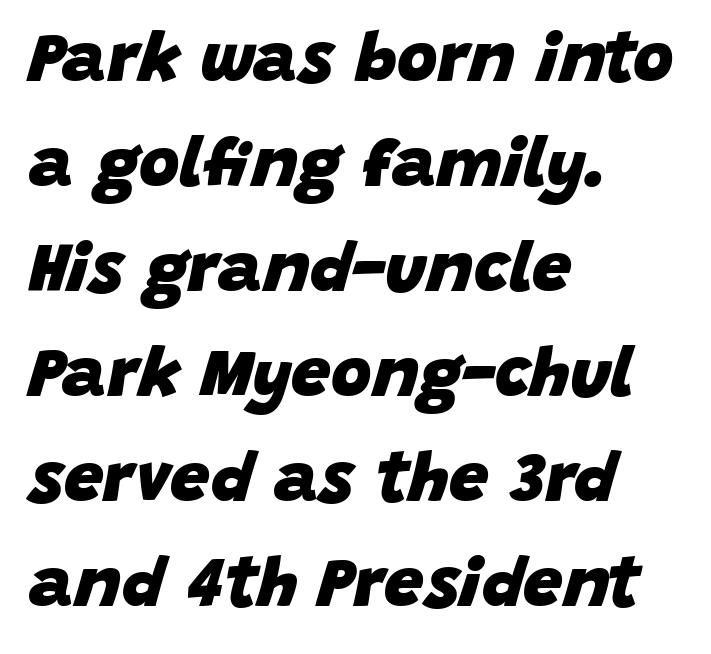
{"italic": "yes", "lean": "right", "slant_degrees": 15, "bold": "yes", "weight": "heavy", "width": "normal", "stroke_contrast": "low", "x_height": "large", "monospaced": "no", "underline": "no", "align": "left", "line_spacing": "normal", "line_spacing_ratio": 1.5, "letter_spacing": "normal", "letter_spacing_em": 0.0, "glyph_px": 70}
